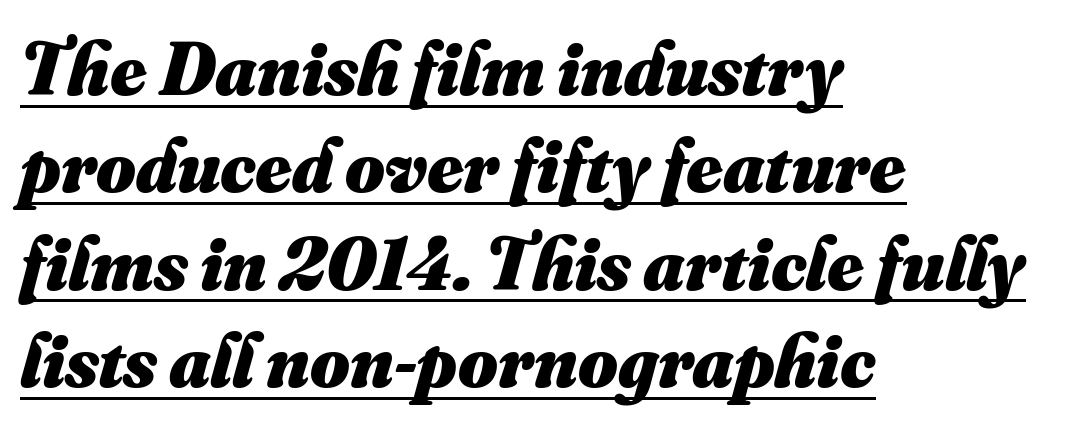
In terms of weight, the rendering is a true, heavy bold. Quick note: interline space is typical. Each line starts at the same left margin while the right side varies. Has an underline been added? It has. Do the characters align in a grid? No, the font is proportional.
